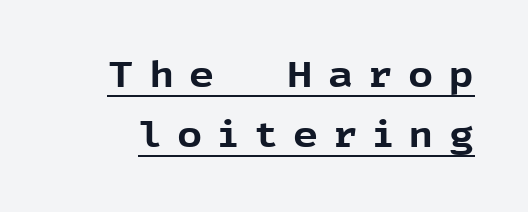
Q: Is the text bold? A: Yes.
Q: Is the text italic (slanted)? A: No, it is upright.
Q: Is the typeface a serif or a sans-serif typeface? A: Sans-serif.
Q: Is the text underlined? A: Yes.
Q: Is the spacing between letters normal or unusually wide? A: Unusually wide.
Q: Width (condensed, normal, or wide)? A: Normal.
Q: x-height? A: Medium.
Q: Monospaced? A: No.
